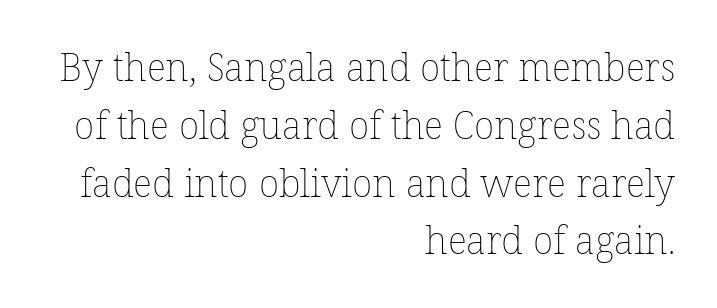
{"italic": "no", "bold": "no", "weight": "thin", "width": "normal", "stroke_contrast": "low", "x_height": "medium", "monospaced": "no", "underline": "no", "align": "right", "line_spacing": "normal", "line_spacing_ratio": 1.52, "letter_spacing": "normal", "letter_spacing_em": 0.0, "glyph_px": 38}
